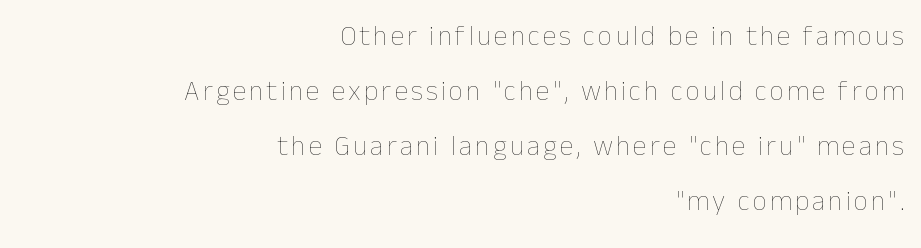
Do the characters align in a grid? No, the font is proportional. A student would call this right alignment; a typographer would say flush right, rag left. The vertical gap from one line to the next is large. Stems and bowls with no extra thickness — not bold. Nobody drew a line under any word here.
